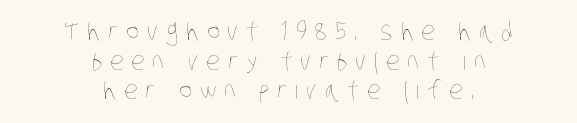
{"bold": "no", "underline": "no", "align": "center", "line_spacing_ratio": 1.19, "letter_spacing": "wide", "letter_spacing_em": 0.31, "glyph_px": 25}
